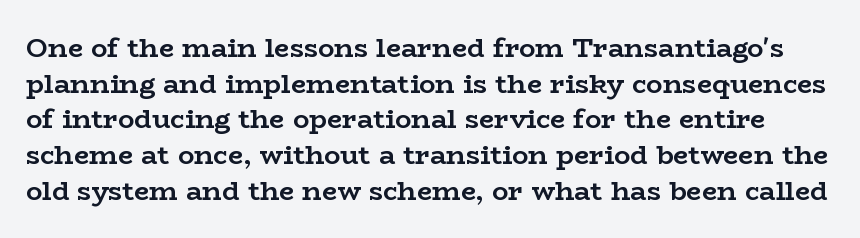
{"italic": "no", "bold": "yes", "underline": "no", "line_spacing": "normal", "line_spacing_ratio": 1.32, "letter_spacing": "normal", "letter_spacing_em": 0.0, "glyph_px": 27}
